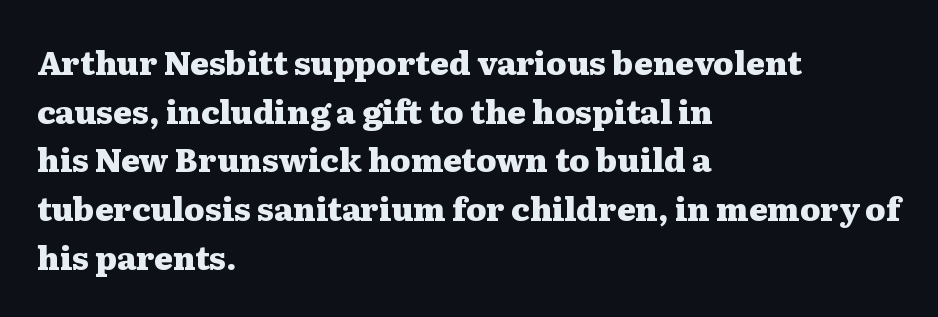
Q: Is the text bold? A: Yes.
Q: Is the text italic (slanted)? A: No, it is upright.
Q: Is the typeface a serif or a sans-serif typeface? A: Serif.
Q: Is the text underlined? A: No.
Q: How is the paragraph aligned? A: Left-aligned.
Q: Is the spacing between letters normal or unusually wide? A: Normal.
Q: Is the spacing between lines tight, normal or loose? A: Normal.
Q: Width (condensed, normal, or wide)? A: Wide.
Q: Stroke contrast? A: Medium.
Q: x-height? A: Medium.
Q: Monospaced? A: No.
